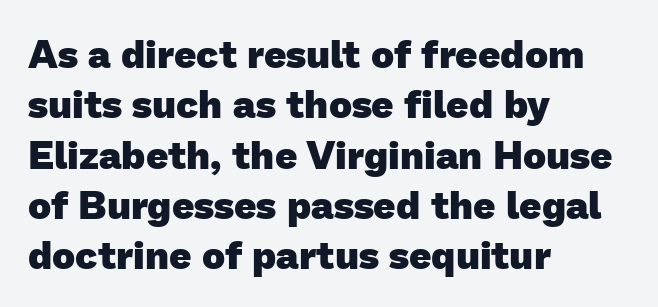
Q: Is the text bold? A: Yes.
Q: Is the typeface a serif or a sans-serif typeface? A: Sans-serif.
Q: Is the text underlined? A: No.
Q: How is the paragraph aligned? A: Left-aligned.
Q: Is the spacing between letters normal or unusually wide? A: Normal.
Q: Is the spacing between lines tight, normal or loose? A: Normal.
Q: Width (condensed, normal, or wide)? A: Normal.
Q: Stroke contrast? A: Low.
Q: x-height? A: Medium.
Q: Monospaced? A: No.
